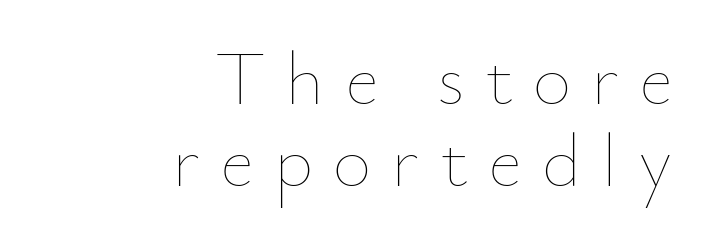
{"italic": "no", "bold": "no", "weight": "thin", "width": "normal", "stroke_contrast": "low", "x_height": "small", "monospaced": "no", "underline": "no", "align": "right", "line_spacing": "tight", "line_spacing_ratio": 1.1, "letter_spacing": "wide", "letter_spacing_em": 0.27, "glyph_px": 75}
